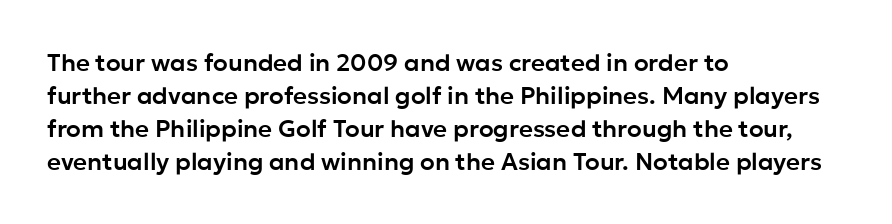
The type sits square on the baseline with zero lean. Students, observe: this is what conventionally led text looks like. Notice how the passage keeps a crisp vertical edge on the left only. Lines of text with bare space underneath.
